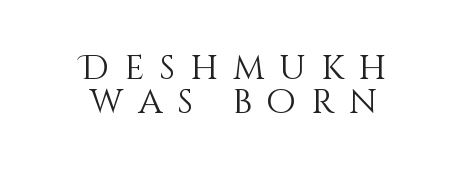
Q: Is the text bold? A: No.
Q: Is the text italic (slanted)? A: No, it is upright.
Q: Is the text underlined? A: No.
Q: How is the paragraph aligned? A: Centered.
Q: Is the spacing between letters normal or unusually wide? A: Unusually wide.
Q: Is the spacing between lines tight, normal or loose? A: Tight.
Q: Width (condensed, normal, or wide)? A: Normal.
Q: Stroke contrast? A: Medium.
Q: x-height? A: Large.
Q: Monospaced? A: No.
